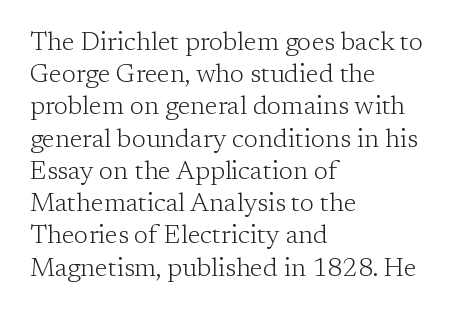
{"italic": "no", "bold": "no", "underline": "no", "align": "left", "line_spacing_ratio": 1.24, "letter_spacing": "normal", "letter_spacing_em": 0.0, "glyph_px": 26}
